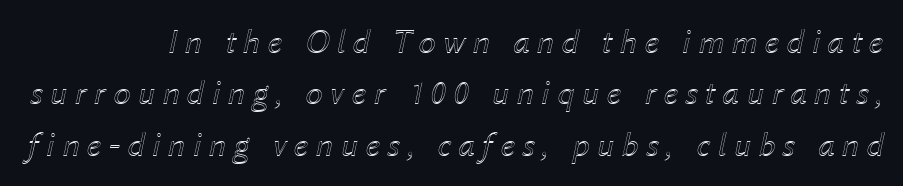
Q: Is the text italic (slanted)? A: Yes, it leans right by about 12 degrees.
Q: Is the text underlined? A: No.
Q: Is the spacing between letters normal or unusually wide? A: Unusually wide.
Q: Is the spacing between lines tight, normal or loose? A: Normal.
Q: Width (condensed, normal, or wide)? A: Normal.
Q: x-height? A: Medium.
Q: Monospaced? A: No.
